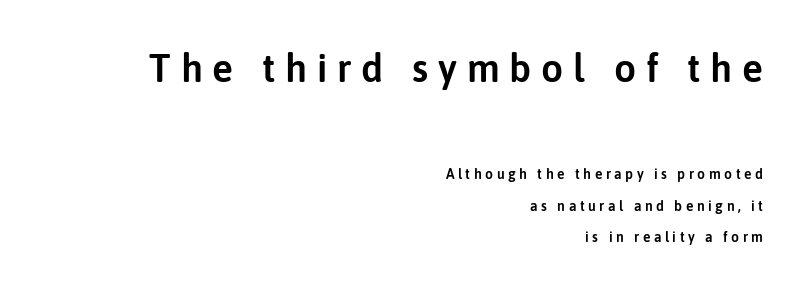
Q: Is the text italic (slanted)? A: No, it is upright.
Q: Is the typeface a serif or a sans-serif typeface? A: Sans-serif.
Q: Is the text underlined? A: No.
Q: How is the paragraph aligned? A: Right-aligned.
Q: Is the spacing between letters normal or unusually wide? A: Unusually wide.
Q: Is the spacing between lines tight, normal or loose? A: Loose.
Q: Which block of text is set in a larger size, the first (top) or the second (bottom)? A: The first (top) one.
Q: Width (condensed, normal, or wide)? A: Normal.
Q: Stroke contrast? A: Low.
Q: x-height? A: Medium.
Q: Monospaced? A: No.
